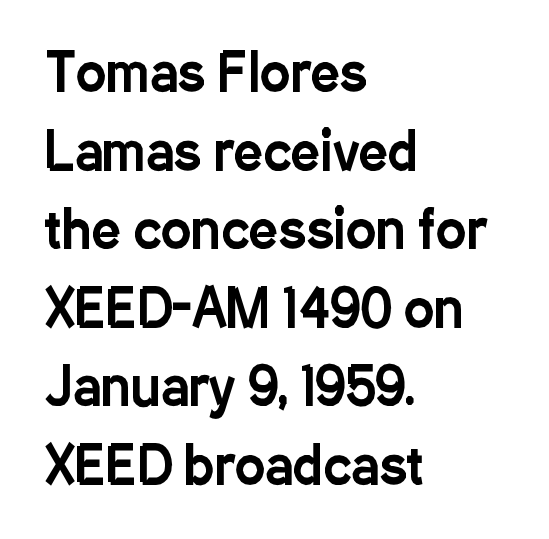
The face used here is a sans, in the tradition of grotesques and geometrics. Varying glyph widths throughout — classic text-font behaviour. Beneath every word, the page is bare. The face used here is rendered with its standard letterfit.
